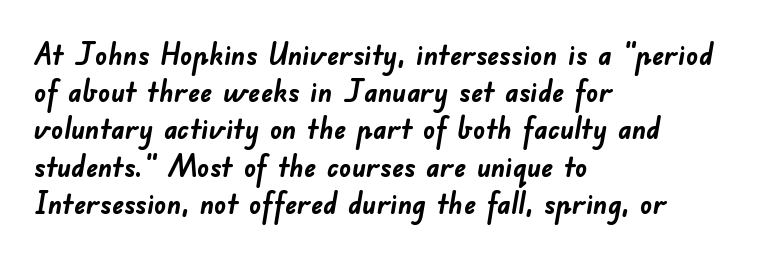
Plain, unruled lines of type. The rendering uses natural spacing where letterforms have individual widths. The text block is weighted toward the left margin, trailing off unevenly rightward. Observe the ordinary spacing: letters are neighbours, not strangers.
